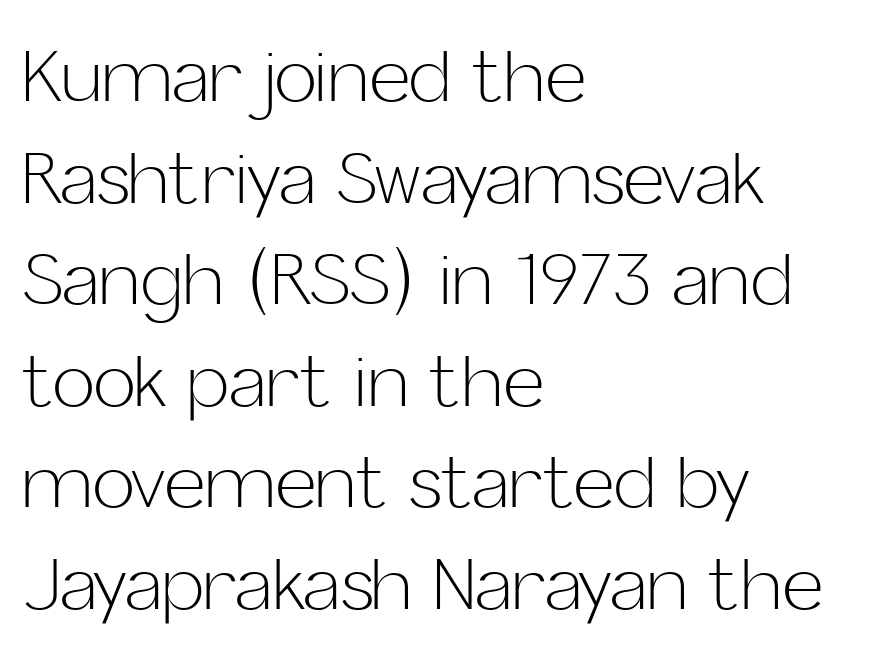
The image shows 71 px light sans-serif type, upright; set left-aligned, normal line spacing (1.43x), normal letter spacing, not underlined; low stroke contrast and a medium x-height.
